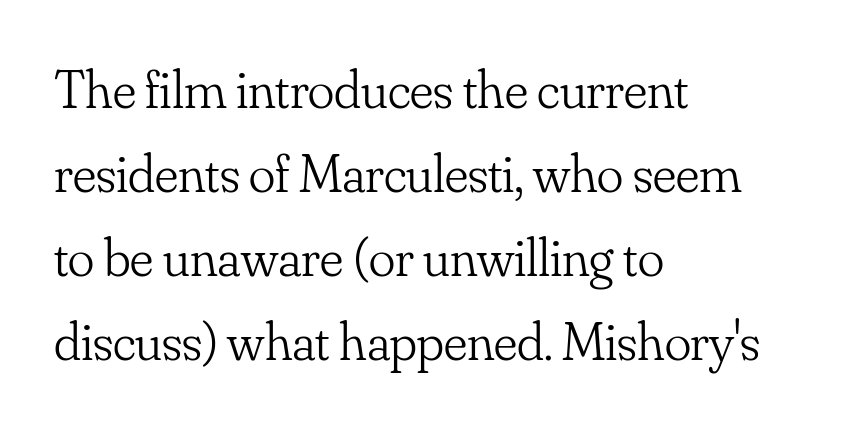
Interline gaps are of average width in this sample. Upright lettering throughout. Anything drawn beneath the words? Only blank space. The paragraph has a hard left edge and a soft right edge.
